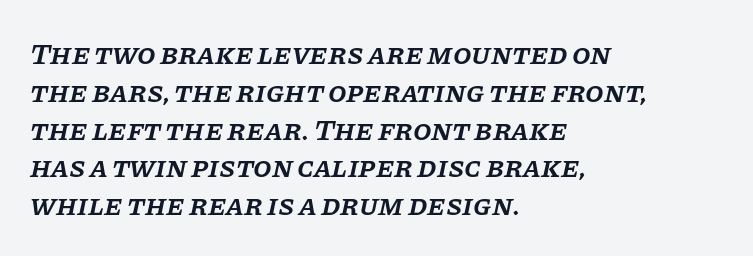
Where is the straight margin? On the left. Glance below the letters and you will spot only blank space. What's the leading like? Ordinary, nothing unusual. To sum up the face: it has serifs. Letter spacing: default. Looks like regular typesetting: each glyph gets only the width it needs.
